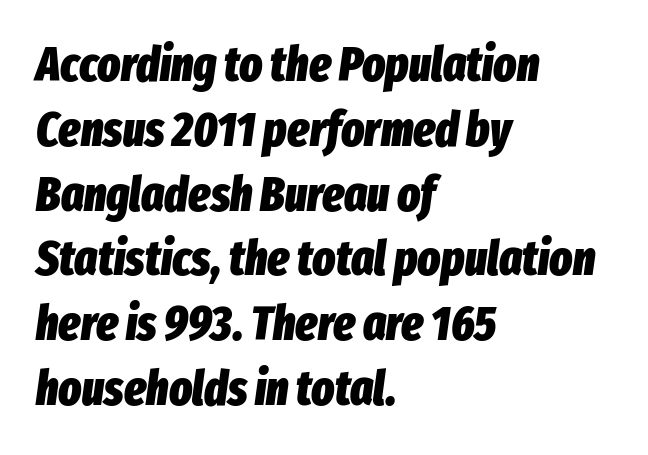
The image shows 48 px heavy, condensed type, italic (leaning right); set left-aligned, normal line spacing (1.35x), normal letter spacing, not underlined; low stroke contrast and a medium x-height.
